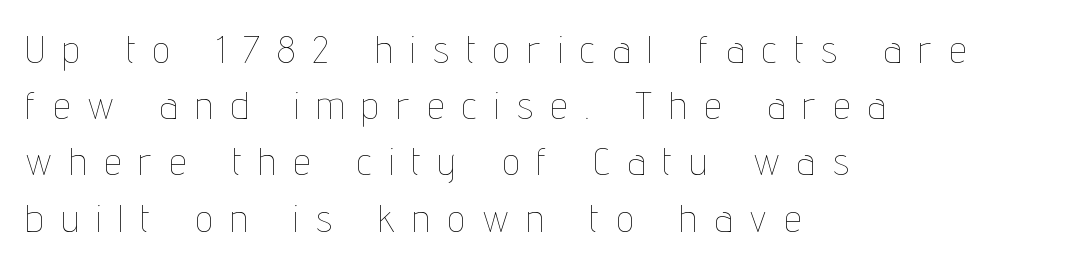
The passage shown is typed in a proportional face where columns would drift. These glyphs show unthickened strokes, regular width or finer. Quick note: interline space is typical. Horizontal alignment here is leftward, the default for most running prose. Substantial extra tracking has been applied to these lines. This is the regular roman posture of the typeface.
